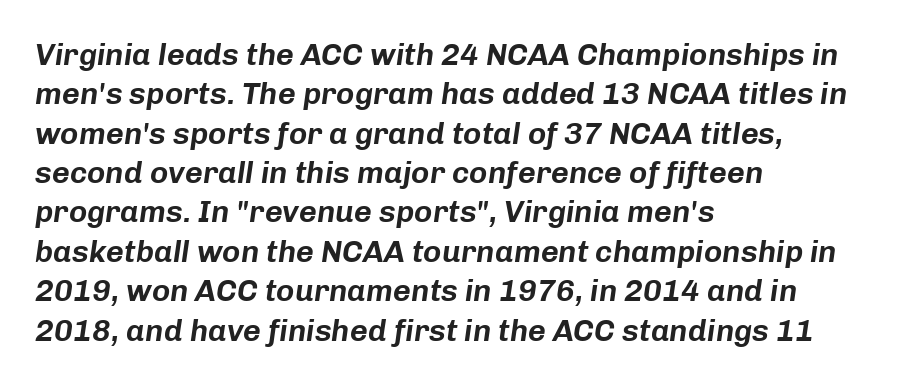
If you drew a ruler down the left edge, every line would touch it. Is there much room between lines? A standard amount, neither cramped nor airy. Just letters on the line, the space beneath them empty. Spacing between characters is what you'd get straight out of the box.
